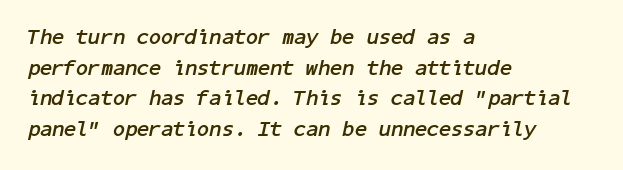
The image shows 22 px bold type, italic (leaning right); set left-aligned, normal line spacing (1.39x), normal letter spacing, not underlined.
